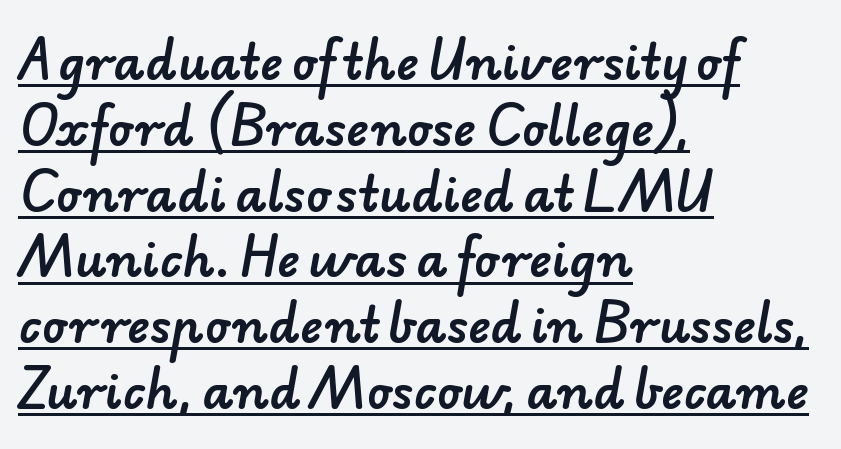
The image shows 48 px sans-serif type; set left-aligned, normal line spacing (1.37x), normal letter spacing, underlined; low stroke contrast and a small x-height.
